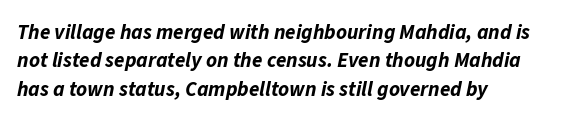
{"italic": "yes", "lean": "right", "slant_degrees": 11, "bold": "yes", "underline": "no", "align": "left", "line_spacing": "normal", "line_spacing_ratio": 1.35, "letter_spacing": "normal", "letter_spacing_em": 0.0, "glyph_px": 21}
